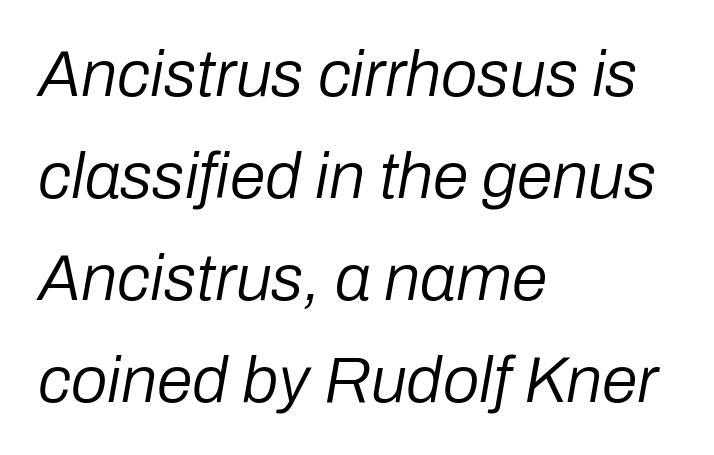
The image shows 65 px regular-weight type, italic (leaning right); set left-aligned, normal line spacing (1.57x), normal letter spacing, not underlined; low stroke contrast and a medium x-height.
